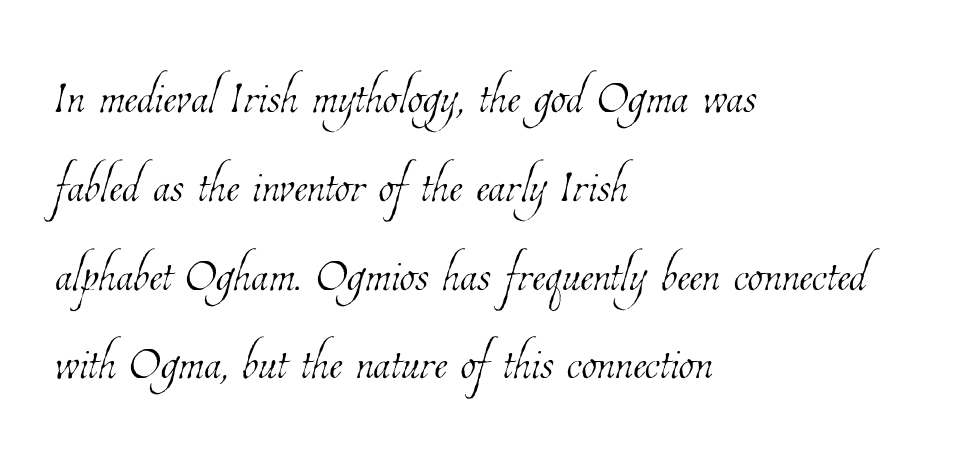
The image shows 63 px thin, condensed type; set left-aligned, normal line spacing (1.41x), normal letter spacing, not underlined; low stroke contrast and a medium x-height.
